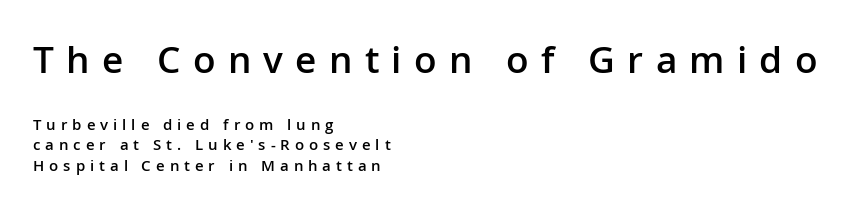
Q: Is the text bold? A: Semi-bold.
Q: Is the text italic (slanted)? A: No, it is upright.
Q: Is the typeface a serif or a sans-serif typeface? A: Sans-serif.
Q: Is the text underlined? A: No.
Q: How is the paragraph aligned? A: Left-aligned.
Q: Is the spacing between letters normal or unusually wide? A: Unusually wide.
Q: Is the spacing between lines tight, normal or loose? A: Normal.
Q: Which block of text is set in a larger size, the first (top) or the second (bottom)? A: The first (top) one.
Q: Width (condensed, normal, or wide)? A: Normal.
Q: Stroke contrast? A: Low.
Q: x-height? A: Medium.
Q: Monospaced? A: No.
